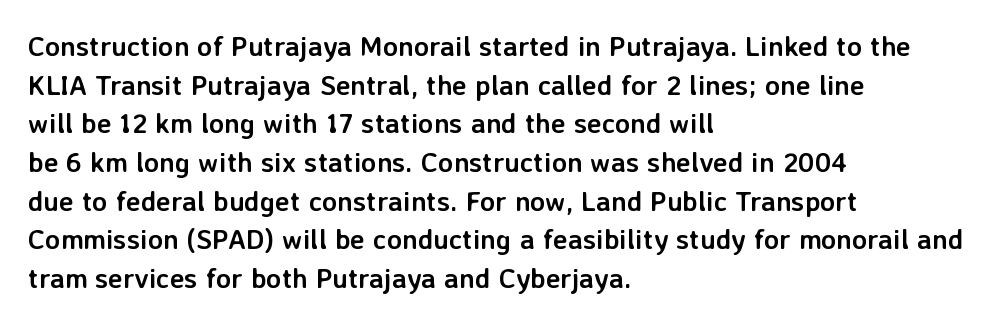
{"serif": "no", "italic": "no", "bold": "yes", "weight": "semibold", "width": "normal", "stroke_contrast": "low", "x_height": "medium", "monospaced": "no", "underline": "no", "align": "left", "line_spacing": "normal", "line_spacing_ratio": 1.38, "letter_spacing": "normal", "letter_spacing_em": 0.0, "glyph_px": 28}
